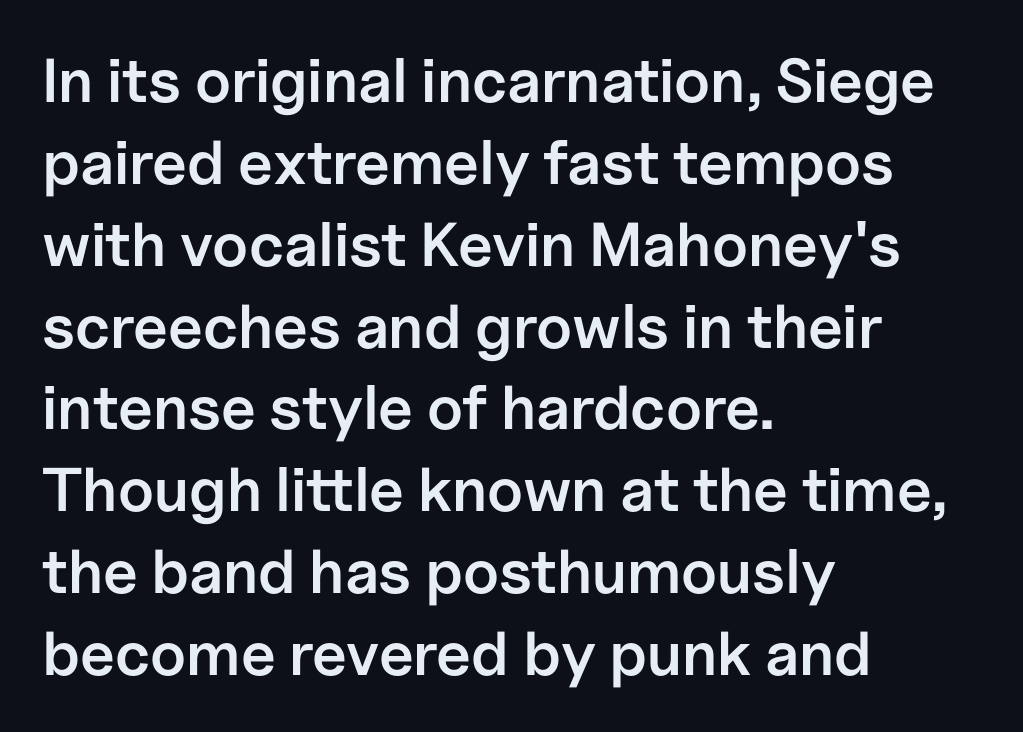
The image shows 62 px semibold sans-serif type, upright; set left-aligned, normal line spacing (1.32x), normal letter spacing, not underlined; low stroke contrast and a medium x-height.
